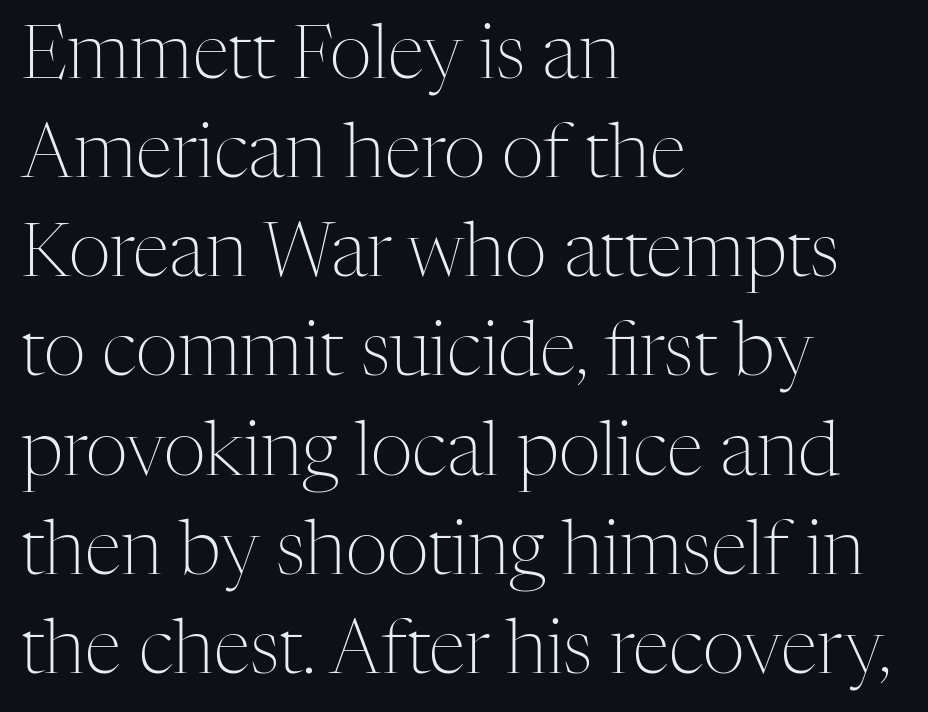
Glance below the letters and you will spot only blank space. Interline gaps are of average width in this sample. Caption: face not bold, strokes unweighted. The axis of the letterforms is exactly vertical.
